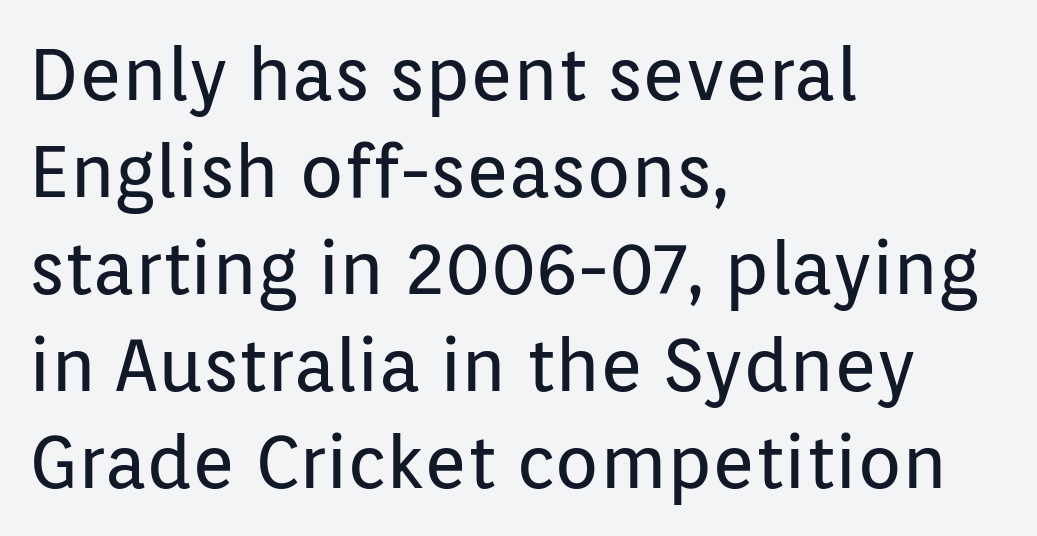
The image shows 73 px regular-weight sans-serif type, upright; set left-aligned, normal line spacing (1.33x), normal letter spacing, not underlined; low stroke contrast and a medium x-height.
